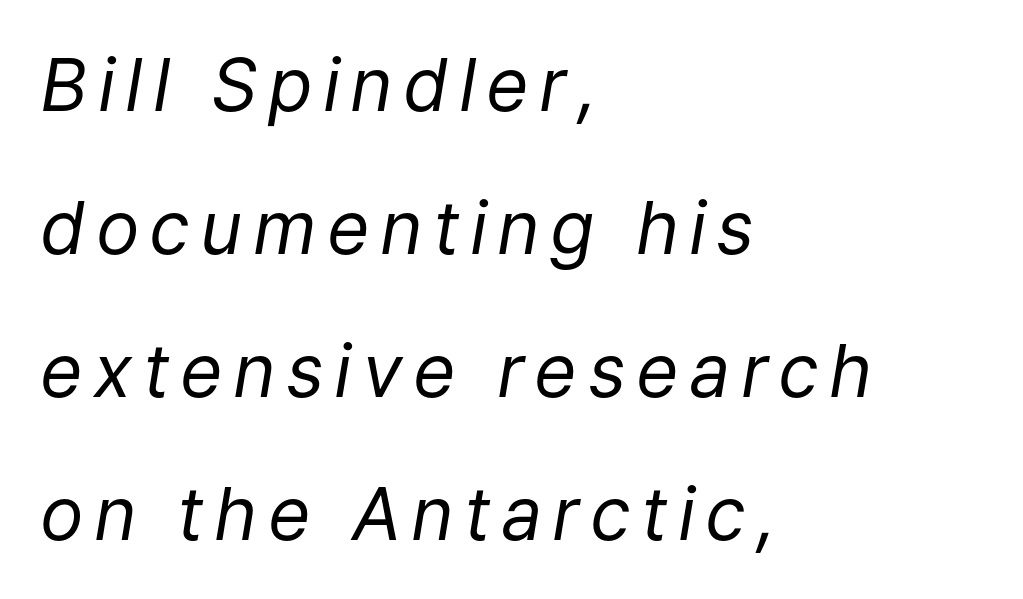
Notice the wide empty band between every row — that's loose leading. Each letter keeps its own natural width here, so spacing adapts to shape. Alignment: flush left. Quick note: underline off. The lettering tilts uniformly, giving the passage an italic look.
